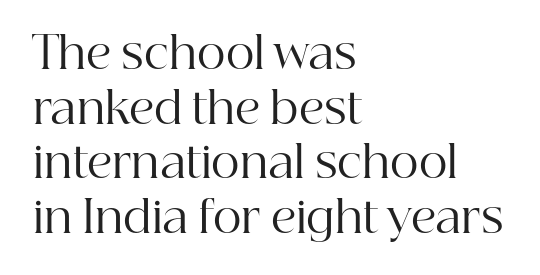
The image shows 44 px regular-weight serif type, upright; set left-aligned, line spacing 1.24x, normal letter spacing, not underlined; high stroke contrast and a medium x-height.
